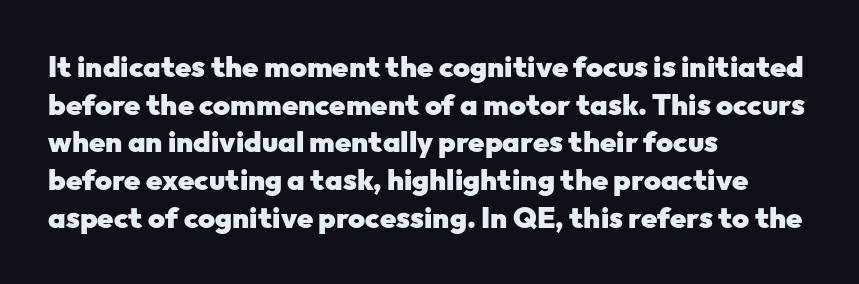
Vertical strokes here are truly vertical. The space between consecutive lines is moderate. The characters display no serif detailing; their extremities are plain. Each letter keeps its own natural width here, so spacing adapts to shape.
